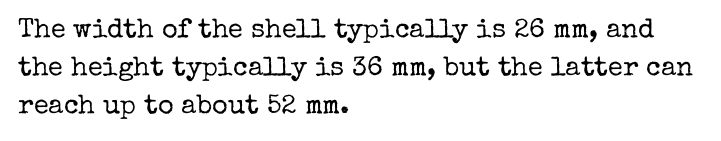
The designer left line spacing at the default. A classic flush-left, rag-right setting is used for this passage. The font sits on the lighter half of the weight spectrum, regular included. The letters stand straight up with perfectly vertical stems. No word sits above an underline.
